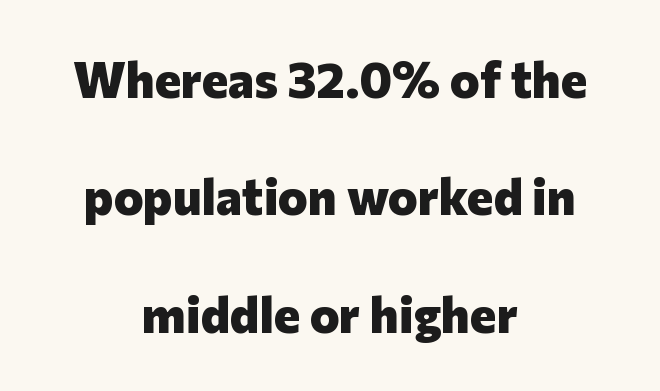
The image shows 50 px heavy sans-serif type, upright; set centered, loose line spacing (2.35x), normal letter spacing, not underlined; low stroke contrast and a medium x-height.
